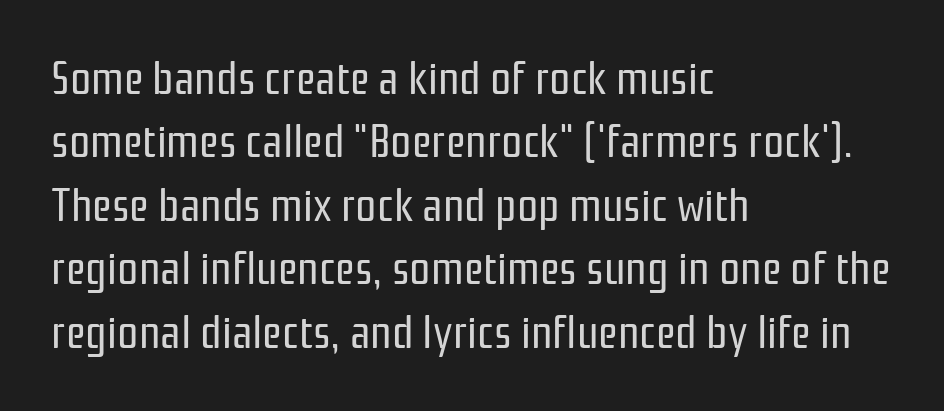
In CSS terms this would be text-align: left. The specimen reads as upright at a glance. Glance below the letters and you will spot only blank space. You could call the tracking neutral — neither tight nor loose. The block of text has a typical density, with ordinary space between rows. Is this a fixed-width face? No — the glyphs have proportional, varying widths.
